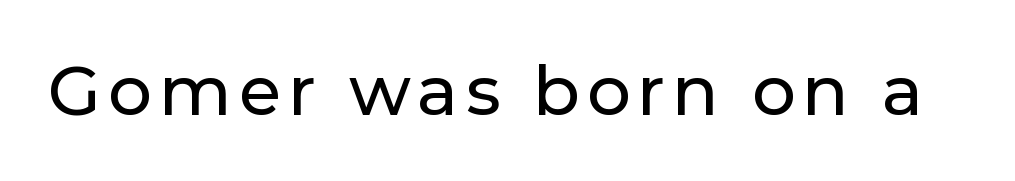
Q: Is the text italic (slanted)? A: No, it is upright.
Q: Is the typeface a serif or a sans-serif typeface? A: Sans-serif.
Q: Is the text underlined? A: No.
Q: Width (condensed, normal, or wide)? A: Normal.
Q: Stroke contrast? A: Low.
Q: x-height? A: Medium.
Q: Monospaced? A: No.
